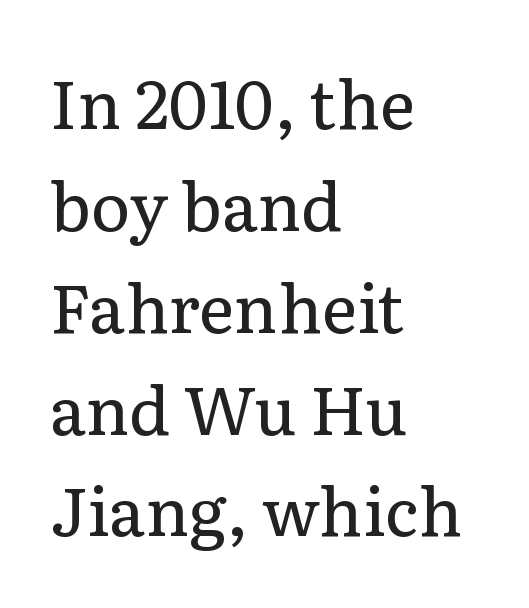
Q: Is the text bold? A: No.
Q: Is the text italic (slanted)? A: No, it is upright.
Q: Is the typeface a serif or a sans-serif typeface? A: Serif.
Q: Is the text underlined? A: No.
Q: How is the paragraph aligned? A: Left-aligned.
Q: Is the spacing between letters normal or unusually wide? A: Normal.
Q: Is the spacing between lines tight, normal or loose? A: Normal.
Q: Width (condensed, normal, or wide)? A: Normal.
Q: Stroke contrast? A: Low.
Q: x-height? A: Medium.
Q: Monospaced? A: No.
